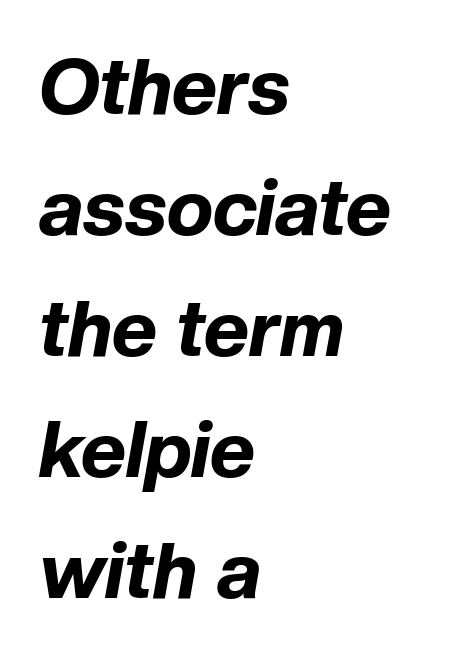
{"italic": "yes", "lean": "right", "slant_degrees": 10, "bold": "yes", "weight": "bold", "width": "normal", "stroke_contrast": "low", "x_height": "medium", "monospaced": "no", "underline": "no", "align": "left", "line_spacing": "normal", "line_spacing_ratio": 1.55, "letter_spacing": "normal", "letter_spacing_em": 0.0, "glyph_px": 78}
